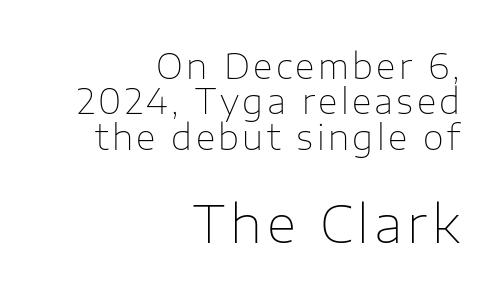
Q: Is the text bold? A: No.
Q: Is the text italic (slanted)? A: No, it is upright.
Q: Is the typeface a serif or a sans-serif typeface? A: Sans-serif.
Q: Is the text underlined? A: No.
Q: How is the paragraph aligned? A: Right-aligned.
Q: Is the spacing between lines tight, normal or loose? A: Tight.
Q: Which block of text is set in a larger size, the first (top) or the second (bottom)? A: The second (bottom) one.
Q: Width (condensed, normal, or wide)? A: Normal.
Q: Stroke contrast? A: Low.
Q: x-height? A: Medium.
Q: Monospaced? A: No.
